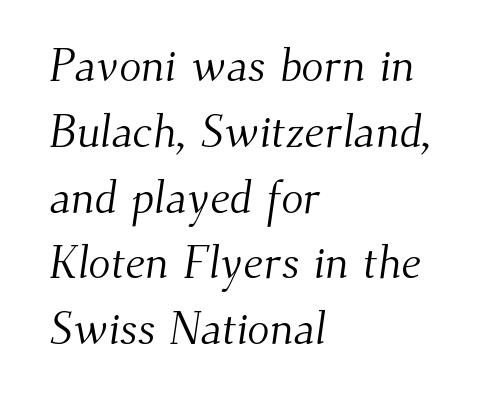
Q: Is the text bold? A: No.
Q: Is the typeface a serif or a sans-serif typeface? A: Serif.
Q: Is the text underlined? A: No.
Q: How is the paragraph aligned? A: Left-aligned.
Q: Is the spacing between letters normal or unusually wide? A: Normal.
Q: Is the spacing between lines tight, normal or loose? A: Normal.
Q: Width (condensed, normal, or wide)? A: Normal.
Q: Stroke contrast? A: Medium.
Q: x-height? A: Small.
Q: Monospaced? A: No.
